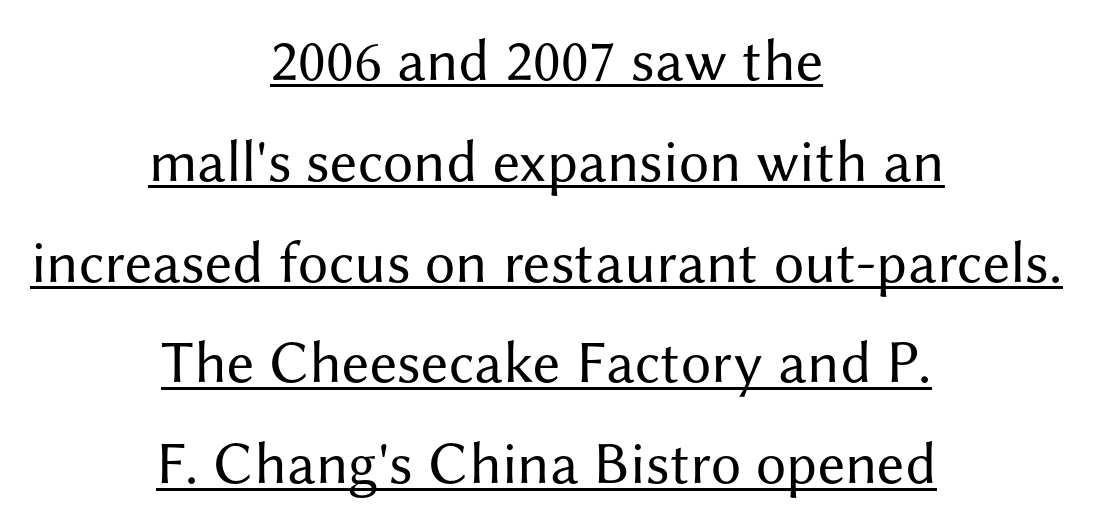
Q: Is the text bold? A: No.
Q: Is the text italic (slanted)? A: No, it is upright.
Q: Is the typeface a serif or a sans-serif typeface? A: Sans-serif.
Q: Is the text underlined? A: Yes.
Q: How is the paragraph aligned? A: Centered.
Q: Is the spacing between letters normal or unusually wide? A: Normal.
Q: Is the spacing between lines tight, normal or loose? A: Normal.
Q: Width (condensed, normal, or wide)? A: Normal.
Q: Stroke contrast? A: Medium.
Q: x-height? A: Medium.
Q: Monospaced? A: No.
